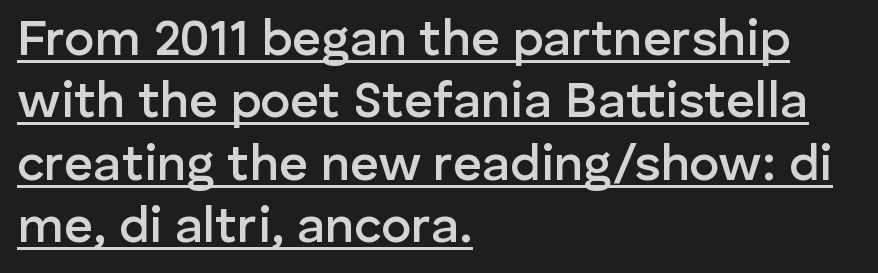
The image shows 50 px semibold sans-serif type, upright; set left-aligned, normal line spacing (1.25x), normal letter spacing, underlined; low stroke contrast and a medium x-height.
